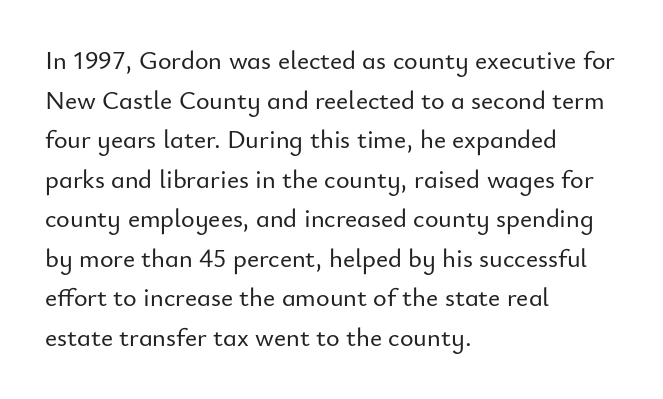
Q: Is the text italic (slanted)? A: No, it is upright.
Q: Is the text underlined? A: No.
Q: How is the paragraph aligned? A: Left-aligned.
Q: Is the spacing between letters normal or unusually wide? A: Normal.
Q: Is the spacing between lines tight, normal or loose? A: Normal.
